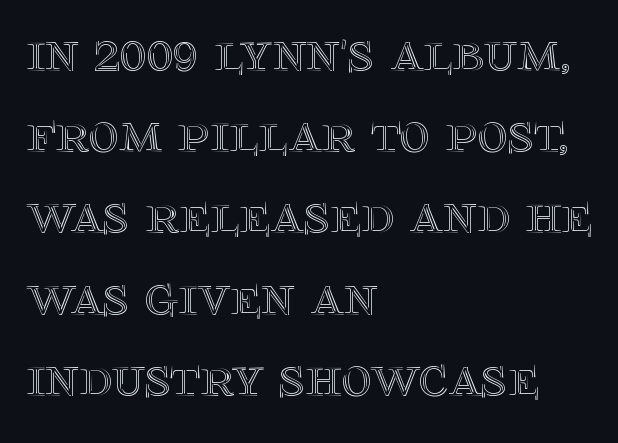
Character widths vary here, with narrow letters taking less room than wide ones. Left-aligned paragraph, ragged on the right. It's the straight-up-and-down kind of type. How are the letters spaced? Ordinarily, with no added tracking.
